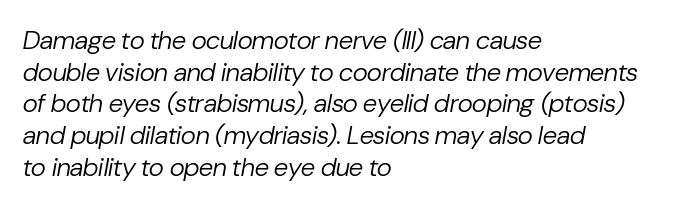
{"italic": "yes", "lean": "right", "slant_degrees": 10, "bold": "no", "underline": "no", "align": "left", "line_spacing_ratio": 1.22, "letter_spacing": "normal", "letter_spacing_em": 0.0, "glyph_px": 26}
